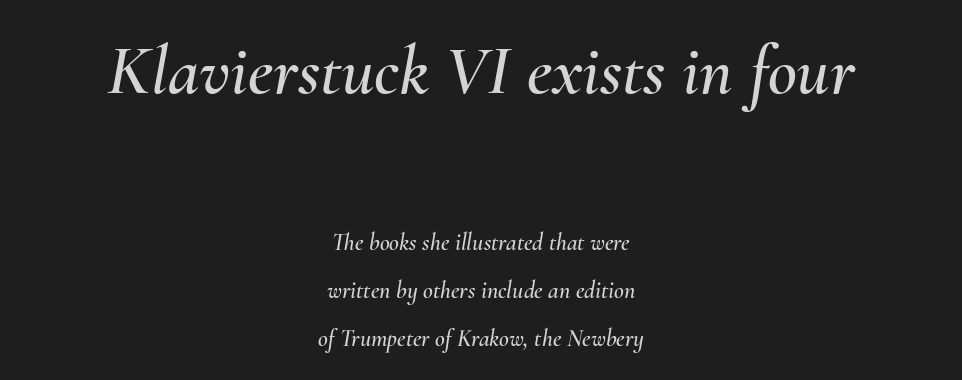
The image shows 71 px text type, italic (leaning right); set centered, loose line spacing (2.01x), normal letter spacing, not underlined; the first (top) block is 2.96x larger; medium stroke contrast and a small x-height.
